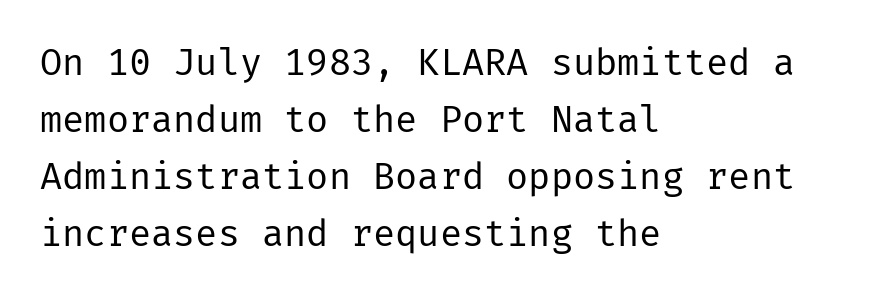
The image shows 37 px regular-weight sans-serif type, upright; set left-aligned, normal line spacing (1.54x), normal letter spacing, not underlined; low stroke contrast and a medium x-height.
